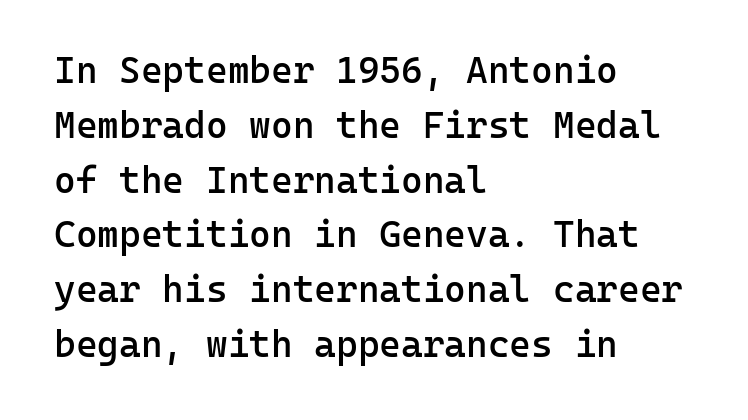
Q: Is the text bold? A: Semi-bold.
Q: Is the text italic (slanted)? A: No, it is upright.
Q: Is the typeface a serif or a sans-serif typeface? A: Sans-serif.
Q: Is the text underlined? A: No.
Q: How is the paragraph aligned? A: Left-aligned.
Q: Is the spacing between letters normal or unusually wide? A: Normal.
Q: Is the spacing between lines tight, normal or loose? A: Normal.
Q: Width (condensed, normal, or wide)? A: Normal.
Q: Stroke contrast? A: Low.
Q: x-height? A: Medium.
Q: Monospaced? A: Yes.
